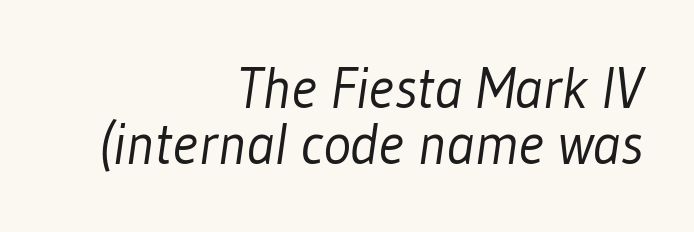
Q: Is the text bold? A: No.
Q: Is the typeface a serif or a sans-serif typeface? A: Sans-serif.
Q: Is the text underlined? A: No.
Q: How is the paragraph aligned? A: Right-aligned.
Q: Is the spacing between letters normal or unusually wide? A: Normal.
Q: Is the spacing between lines tight, normal or loose? A: Tight.
Q: Width (condensed, normal, or wide)? A: Condensed.
Q: Stroke contrast? A: Low.
Q: x-height? A: Medium.
Q: Monospaced? A: No.
